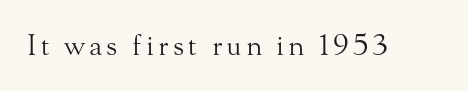
The image shows 28 px light serif type, upright; set not underlined; medium stroke contrast and a small x-height.
